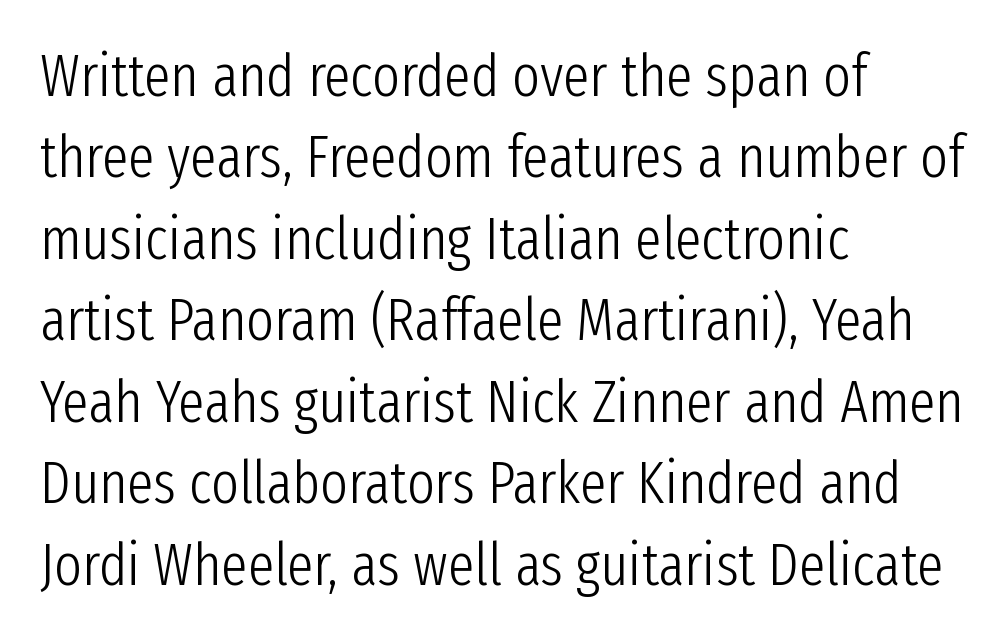
In CSS terms this would be text-align: left. Counters stay open thanks to moderate or lighter strokes. Honestly, there is no underline to notice here at all. Each letter's strokes conclude bluntly, with no projecting serifs. Is there any slant? The stems are plumb. Nobody touched the tracking dial on this one.
